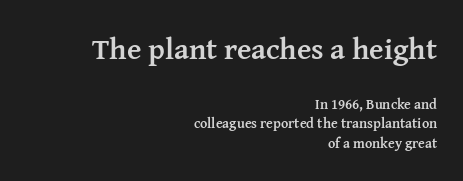
The more generous point size was reserved for the upper chunk. Short and long lines alike share a common ending point at right. You'd pick this weight for a headline — it's a proper bold. Successive baselines arrive at the customary interval. You could call the tracking neutral — neither tight nor loose. The passage shown is typeset with a serif family.
